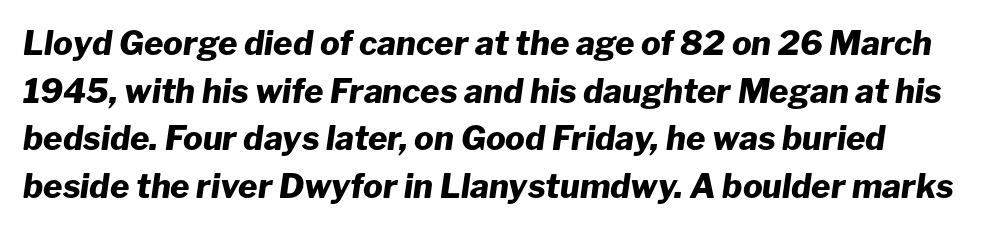
Reading down the column, the eye jumps a familiar distance to each next line. Think of a printed novel: that variable character pitch is what you see here. The passage shown leans; its letterforms are oblique. In terms of letterspacing, this is plain default setting. Does the weight exceed regular? Yes, all the way to bold.
